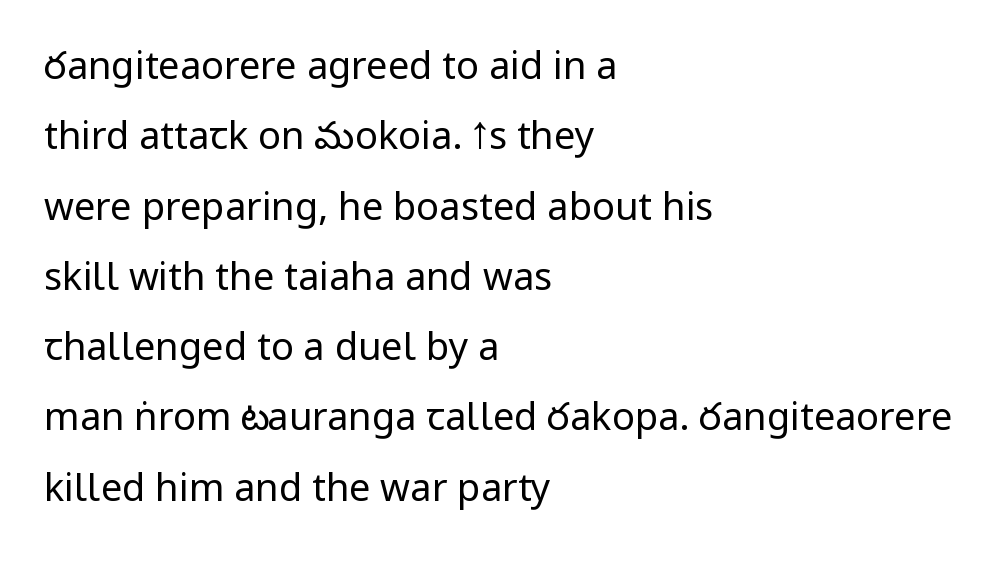
{"serif": "no", "italic": "no", "bold": "no", "weight": "regular", "width": "condensed", "stroke_contrast": "low", "x_height": "large", "monospaced": "no", "underline": "no", "align": "left", "line_spacing_ratio": 1.85, "letter_spacing": "normal", "letter_spacing_em": 0.0, "glyph_px": 38}
